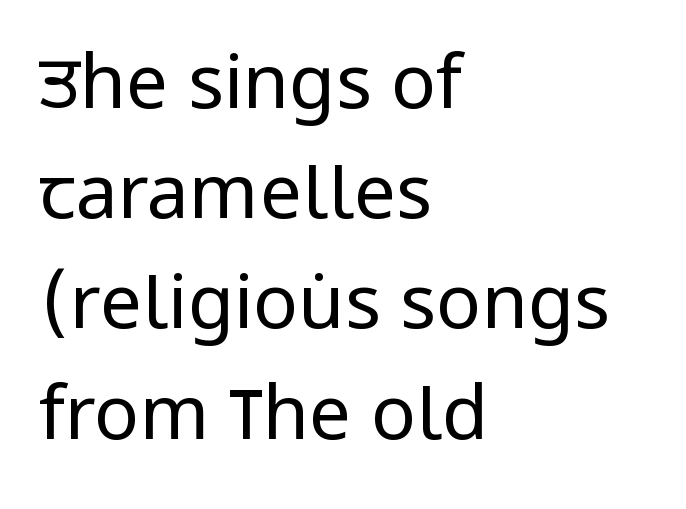
The image shows 75 px regular-weight, condensed sans-serif type, upright; set left-aligned, normal line spacing (1.47x), normal letter spacing, not underlined; low stroke contrast and a large x-height.
